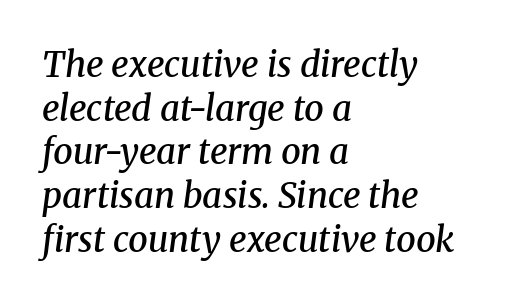
{"serif": "yes", "italic": "yes", "lean": "right", "slant_degrees": 8, "bold": "semi", "weight": "semibold", "width": "normal", "stroke_contrast": "medium", "x_height": "medium", "monospaced": "no", "underline": "no", "align": "left", "line_spacing": "normal", "line_spacing_ratio": 1.25, "letter_spacing": "normal", "letter_spacing_em": 0.0, "glyph_px": 35}
